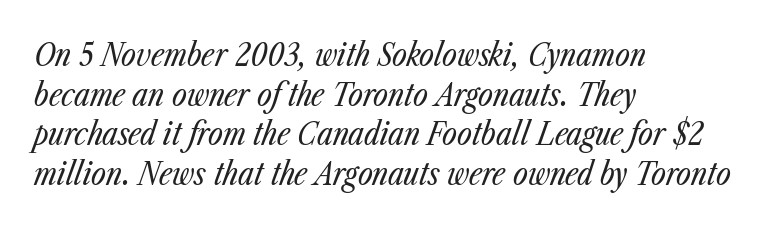
{"italic": "yes", "lean": "right", "slant_degrees": 23, "bold": "no", "weight": "regular", "width": "condensed", "stroke_contrast": "low", "x_height": "medium", "monospaced": "no", "underline": "no", "align": "left", "line_spacing_ratio": 1.24, "letter_spacing": "normal", "letter_spacing_em": 0.0, "glyph_px": 32}
